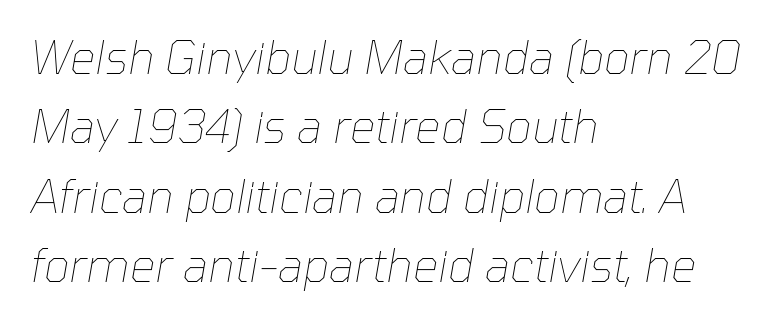
Q: Is the text bold? A: No.
Q: Is the text italic (slanted)? A: Yes, it leans right by about 10 degrees.
Q: Is the text underlined? A: No.
Q: How is the paragraph aligned? A: Left-aligned.
Q: Is the spacing between letters normal or unusually wide? A: Normal.
Q: Is the spacing between lines tight, normal or loose? A: Normal.
Q: Width (condensed, normal, or wide)? A: Normal.
Q: Stroke contrast? A: Low.
Q: x-height? A: Medium.
Q: Monospaced? A: No.
